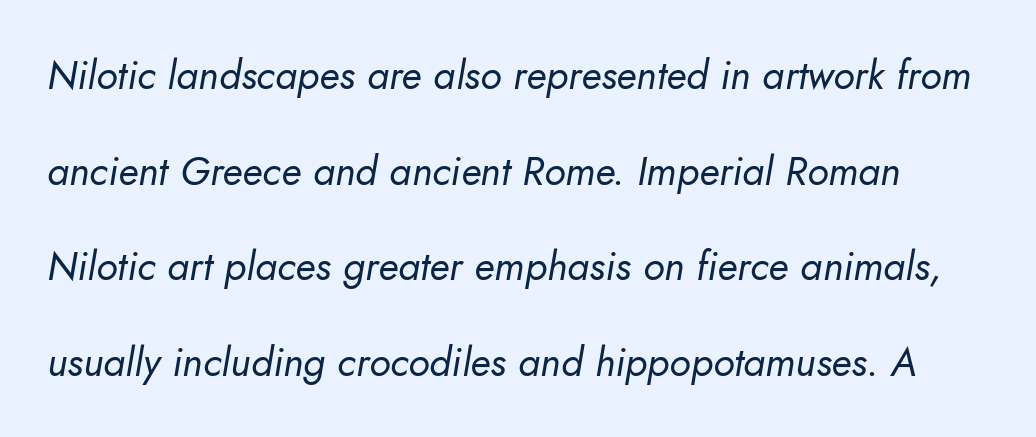
{"italic": "yes", "lean": "right", "slant_degrees": 10, "bold": "no", "weight": "regular", "width": "normal", "stroke_contrast": "low", "x_height": "small", "monospaced": "no", "underline": "no", "line_spacing": "loose", "line_spacing_ratio": 2.39, "letter_spacing": "normal", "letter_spacing_em": 0.0, "glyph_px": 40}
